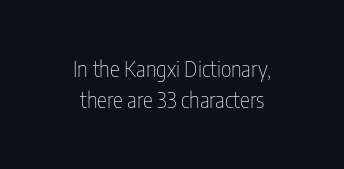
{"italic": "no", "bold": "no", "underline": "no", "align": "center", "line_spacing": "normal", "line_spacing_ratio": 1.5, "letter_spacing": "normal", "letter_spacing_em": 0.0, "glyph_px": 21}
